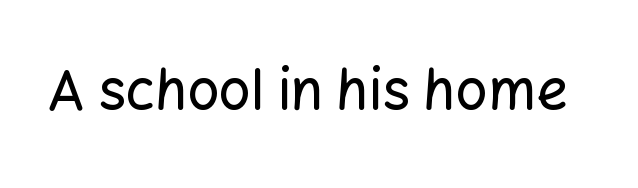
The image shows 56 px sans-serif type, upright; set normal letter spacing, not underlined; low stroke contrast and a medium x-height.
